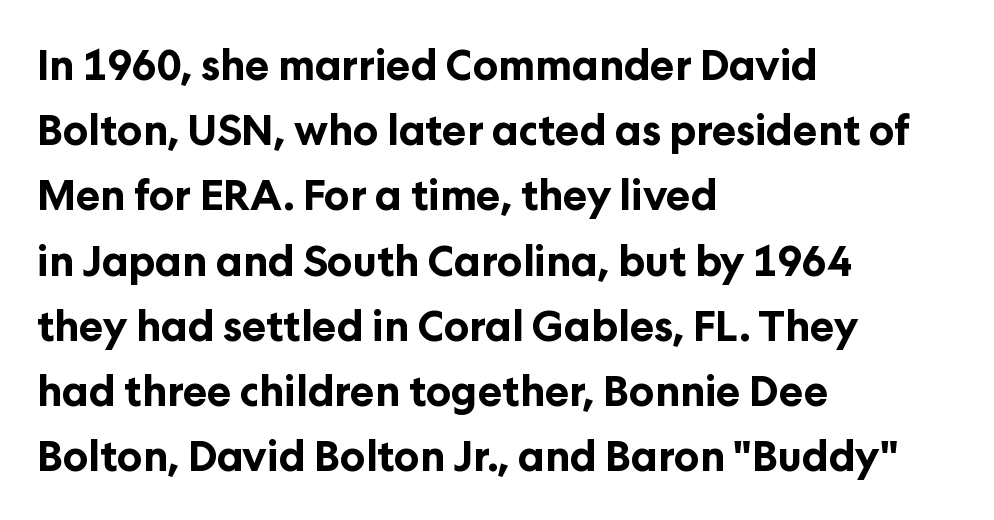
When letters stand straight like this, we call the style roman or upright. Do the characters align in a grid? No, the font is proportional. In terms of leading, this rendering sits right in the middle. There is no visible air inserted between adjacent glyphs. No word sits above an underline. Stroke thickness is high; the sample reads as a true bold.
